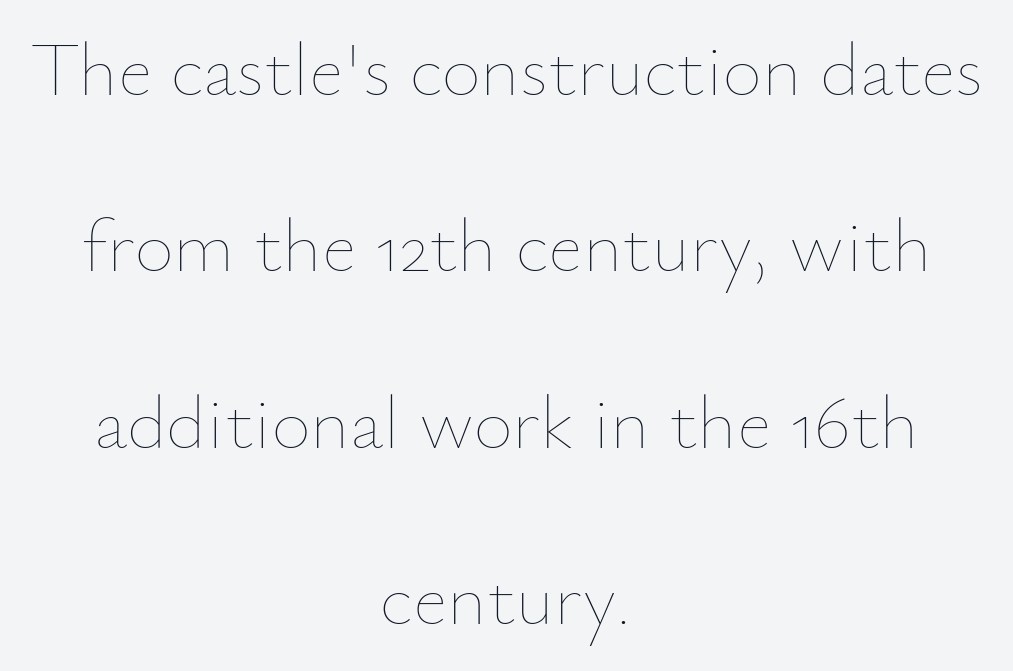
The image shows 76 px thin type, upright; set centered, loose line spacing (2.32x), normal letter spacing, not underlined; low stroke contrast and a small x-height.
